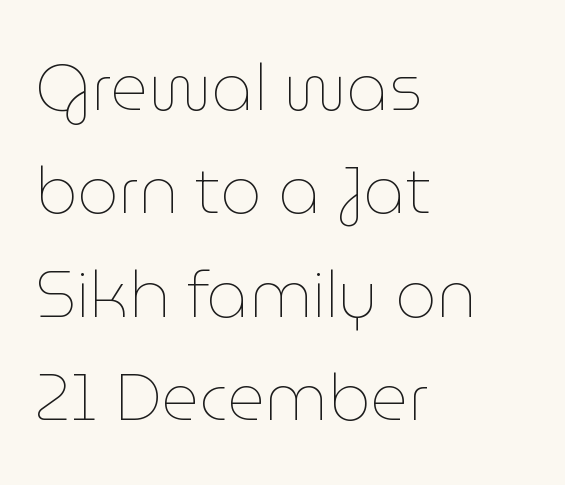
Q: Is the text bold? A: No.
Q: Is the text italic (slanted)? A: No, it is upright.
Q: Is the text underlined? A: No.
Q: How is the paragraph aligned? A: Left-aligned.
Q: Is the spacing between letters normal or unusually wide? A: Normal.
Q: Is the spacing between lines tight, normal or loose? A: Normal.
Q: Width (condensed, normal, or wide)? A: Normal.
Q: Stroke contrast? A: Low.
Q: x-height? A: Medium.
Q: Monospaced? A: No.
